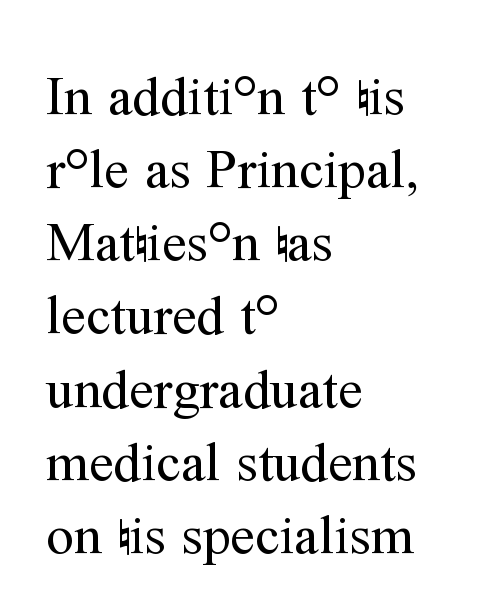
Q: Is the text bold? A: No.
Q: Is the text italic (slanted)? A: No, it is upright.
Q: Is the typeface a serif or a sans-serif typeface? A: Serif.
Q: Is the text underlined? A: No.
Q: How is the paragraph aligned? A: Left-aligned.
Q: Is the spacing between letters normal or unusually wide? A: Normal.
Q: Is the spacing between lines tight, normal or loose? A: Normal.
Q: Width (condensed, normal, or wide)? A: Normal.
Q: Stroke contrast? A: Medium.
Q: x-height? A: Medium.
Q: Monospaced? A: No.
